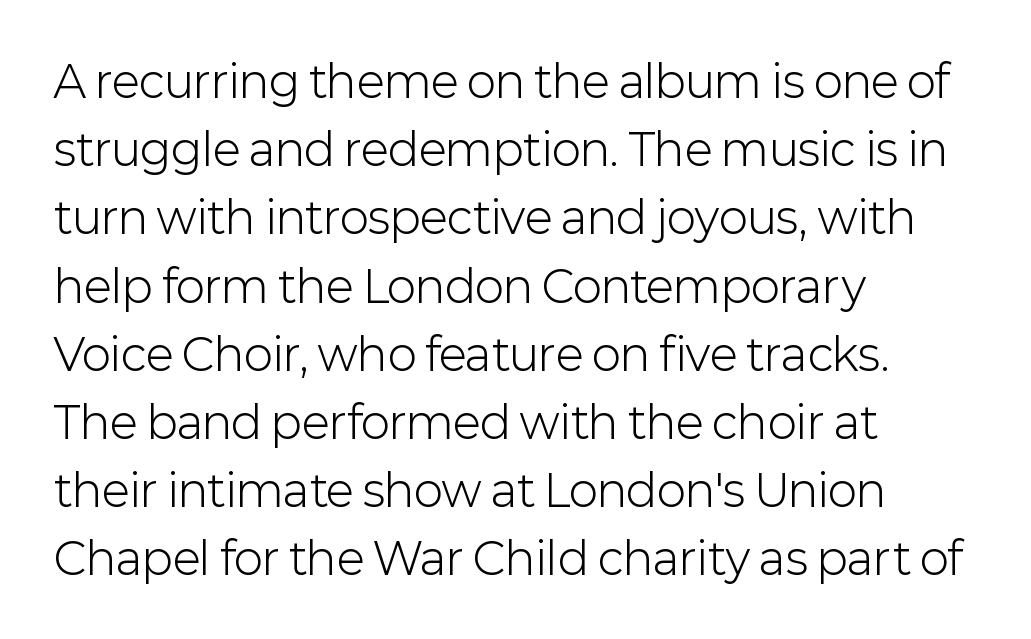
Q: Is the text bold? A: No.
Q: Is the text italic (slanted)? A: No, it is upright.
Q: Is the typeface a serif or a sans-serif typeface? A: Sans-serif.
Q: Is the text underlined? A: No.
Q: How is the paragraph aligned? A: Left-aligned.
Q: Is the spacing between letters normal or unusually wide? A: Normal.
Q: Is the spacing between lines tight, normal or loose? A: Normal.
Q: Width (condensed, normal, or wide)? A: Normal.
Q: Stroke contrast? A: Low.
Q: x-height? A: Medium.
Q: Monospaced? A: No.
